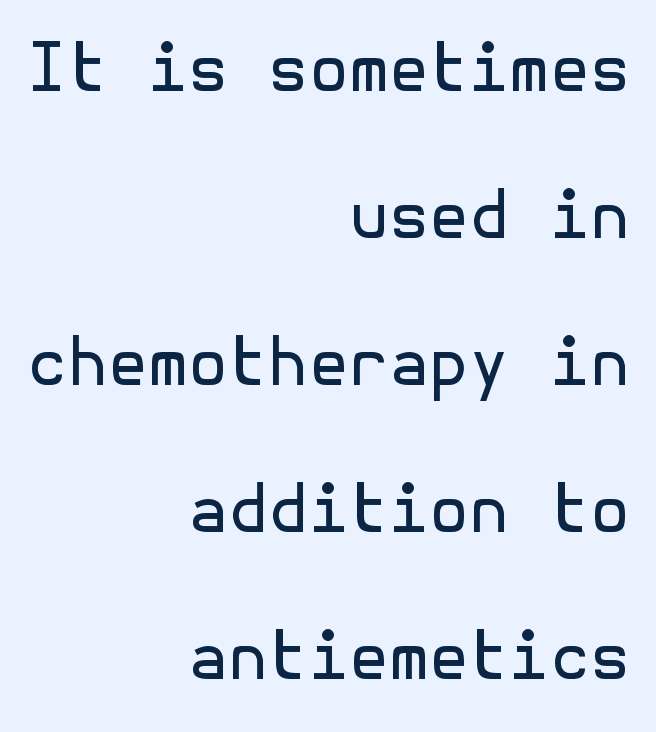
Q: Is the text bold? A: No.
Q: Is the text italic (slanted)? A: No, it is upright.
Q: Is the typeface a serif or a sans-serif typeface? A: Sans-serif.
Q: Is the text underlined? A: No.
Q: How is the paragraph aligned? A: Right-aligned.
Q: Is the spacing between letters normal or unusually wide? A: Normal.
Q: Is the spacing between lines tight, normal or loose? A: Loose.
Q: Width (condensed, normal, or wide)? A: Normal.
Q: x-height? A: Medium.
